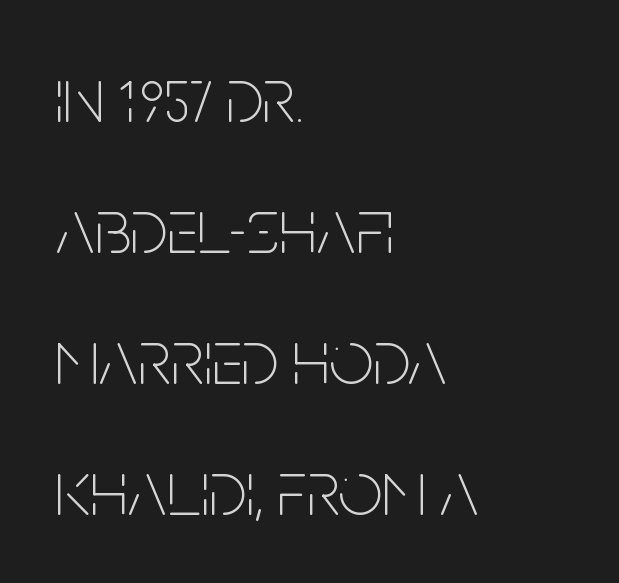
The image shows 78 px thin, condensed sans-serif type, upright; set left-aligned, normal line spacing (1.68x), normal letter spacing, not underlined; low stroke contrast and a large x-height.
